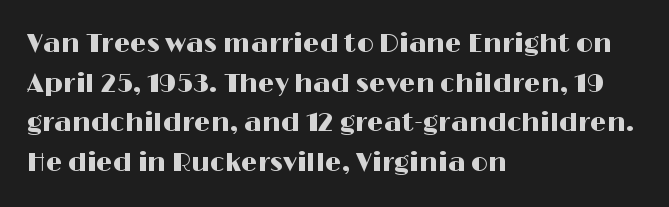
Interline gaps are of average width in this sample. The type sits square on the baseline with zero lean. Just letters on the line, the space beneath them empty. Students, note that the glyphs here touch the page at normal intervals. The rendering anchors every line to the left-hand side.
